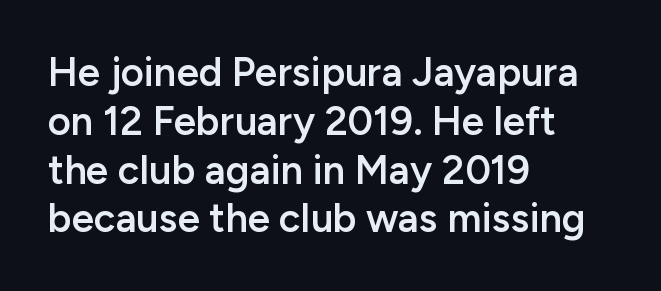
Q: Is the text bold? A: Semi-bold.
Q: Is the text italic (slanted)? A: No, it is upright.
Q: Is the typeface a serif or a sans-serif typeface? A: Sans-serif.
Q: Is the text underlined? A: No.
Q: How is the paragraph aligned? A: Left-aligned.
Q: Is the spacing between letters normal or unusually wide? A: Normal.
Q: Width (condensed, normal, or wide)? A: Normal.
Q: Stroke contrast? A: Low.
Q: x-height? A: Medium.
Q: Monospaced? A: No.
